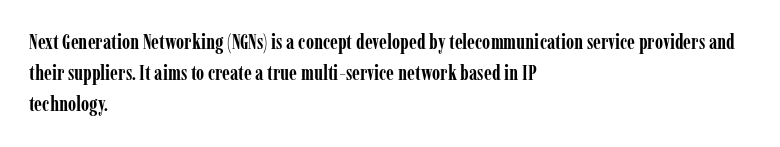
These lines keep a tight, regular rhythm from letter to letter. The typesetting leans heavy: a genuine bold. Line beginnings align vertically; line endings do not. If you drew a line through each stem, it would be perfectly vertical. Letters rest on an invisible, unmarked baseline.
